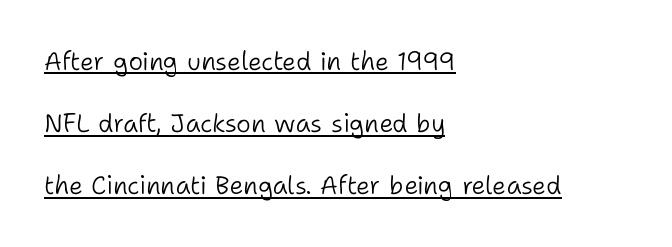
Q: Is the text bold? A: No.
Q: Is the text italic (slanted)? A: No, it is upright.
Q: Is the text underlined? A: Yes.
Q: How is the paragraph aligned? A: Left-aligned.
Q: Is the spacing between letters normal or unusually wide? A: Normal.
Q: Is the spacing between lines tight, normal or loose? A: Loose.
